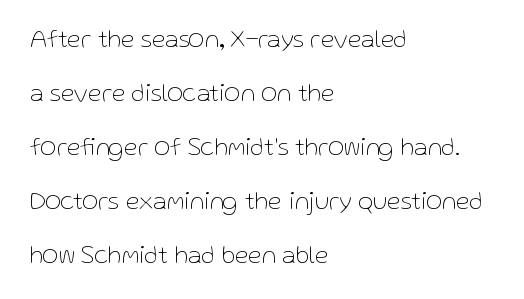
{"italic": "no", "bold": "no", "underline": "no", "align": "left", "line_spacing": "loose", "line_spacing_ratio": 2.16, "letter_spacing": "normal", "letter_spacing_em": 0.0, "glyph_px": 25}
